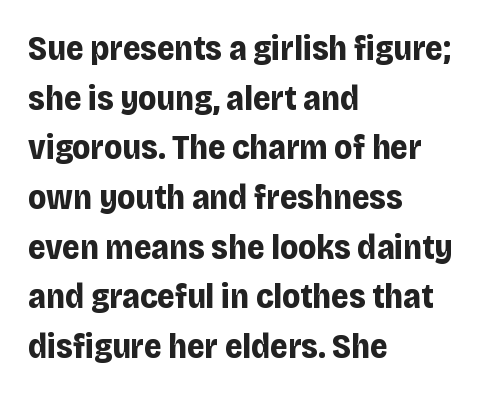
Q: Is the text bold? A: Yes.
Q: Is the text italic (slanted)? A: No, it is upright.
Q: Is the typeface a serif or a sans-serif typeface? A: Sans-serif.
Q: Is the text underlined? A: No.
Q: How is the paragraph aligned? A: Left-aligned.
Q: Is the spacing between letters normal or unusually wide? A: Normal.
Q: Is the spacing between lines tight, normal or loose? A: Normal.
Q: Width (condensed, normal, or wide)? A: Normal.
Q: Stroke contrast? A: Low.
Q: x-height? A: Large.
Q: Monospaced? A: No.
